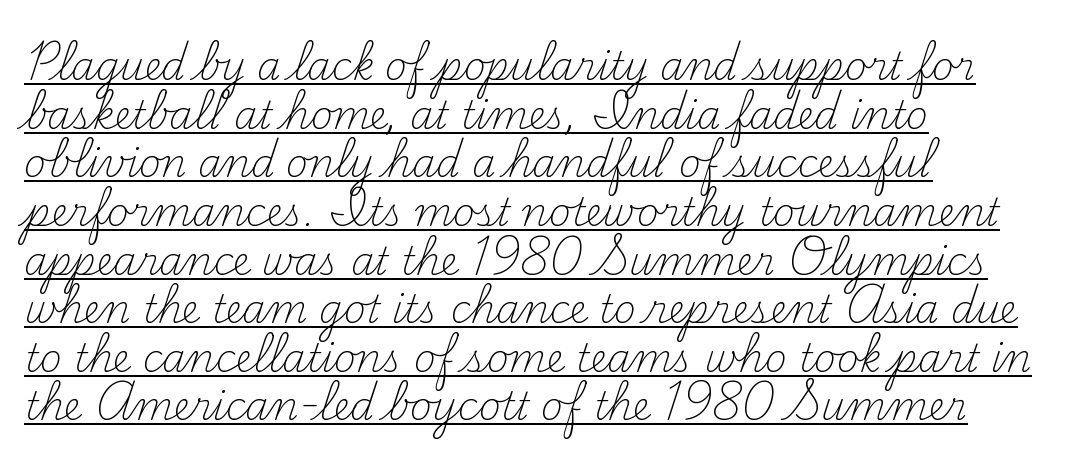
{"bold": "no", "weight": "light", "width": "normal", "stroke_contrast": "medium", "x_height": "small", "monospaced": "no", "underline": "yes", "align": "left", "line_spacing": "normal", "line_spacing_ratio": 1.28, "letter_spacing": "normal", "letter_spacing_em": 0.0, "glyph_px": 38}
